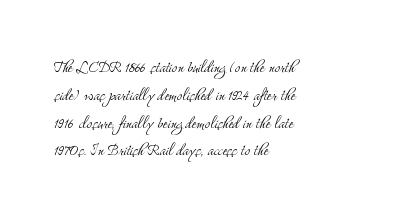
Q: Is the text bold? A: No.
Q: Is the text italic (slanted)? A: Yes.
Q: Is the text underlined? A: No.
Q: How is the paragraph aligned? A: Left-aligned.
Q: Is the spacing between letters normal or unusually wide? A: Normal.
Q: Is the spacing between lines tight, normal or loose? A: Normal.
